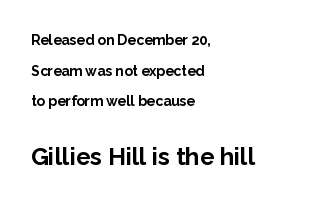
{"italic": "no", "bold": "yes", "underline": "no", "align": "left", "line_spacing": "loose", "line_spacing_ratio": 2.19, "letter_spacing": "normal", "letter_spacing_em": 0.0, "larger_block": "second", "size_ratio": 1.71, "glyph_px": 24}
